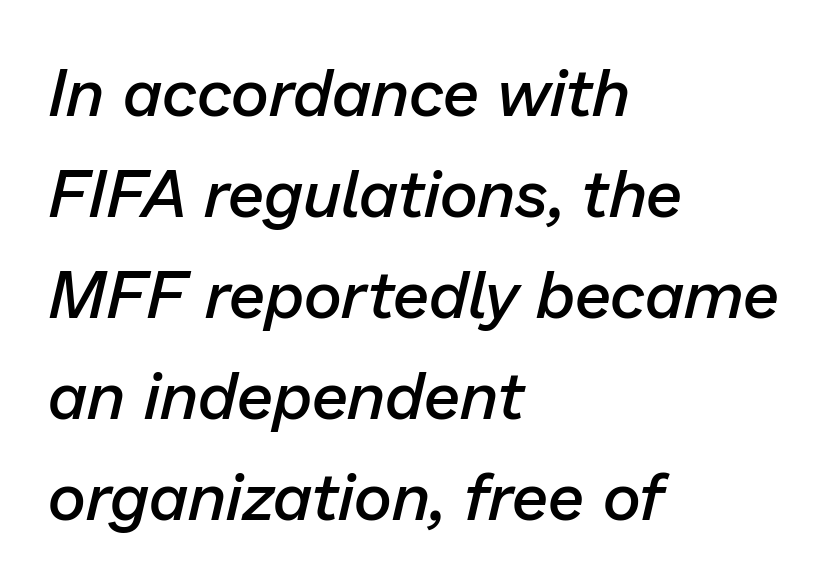
{"italic": "yes", "lean": "right", "slant_degrees": 13, "bold": "semi", "weight": "semibold", "width": "normal", "stroke_contrast": "low", "x_height": "medium", "monospaced": "no", "underline": "no", "align": "left", "line_spacing": "normal", "line_spacing_ratio": 1.53, "letter_spacing": "normal", "letter_spacing_em": 0.0, "glyph_px": 66}
